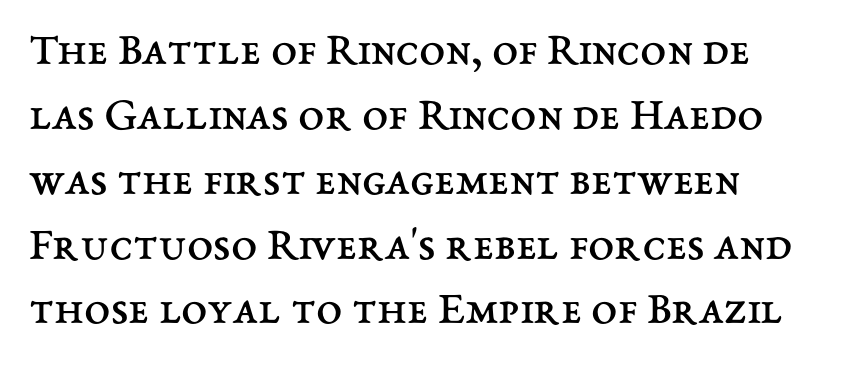
{"italic": "no", "bold": "no", "weight": "regular", "width": "normal", "stroke_contrast": "medium", "x_height": "medium", "monospaced": "no", "underline": "no", "align": "left", "line_spacing": "normal", "line_spacing_ratio": 1.38, "letter_spacing": "normal", "letter_spacing_em": 0.0, "glyph_px": 47}
